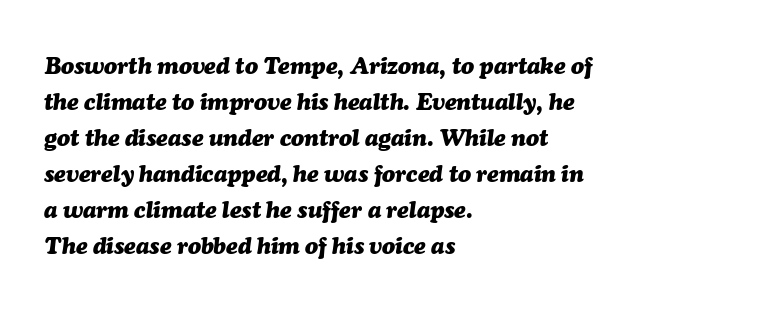
Q: Is the text bold? A: Yes.
Q: Is the text italic (slanted)? A: Yes, it leans right by about 7 degrees.
Q: Is the text underlined? A: No.
Q: How is the paragraph aligned? A: Left-aligned.
Q: Is the spacing between letters normal or unusually wide? A: Normal.
Q: Is the spacing between lines tight, normal or loose? A: Normal.
